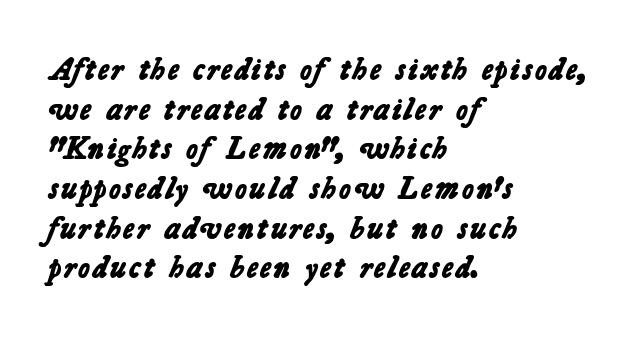
Q: Is the text bold? A: Yes.
Q: Is the typeface a serif or a sans-serif typeface? A: Sans-serif.
Q: Is the text underlined? A: No.
Q: How is the paragraph aligned? A: Left-aligned.
Q: Is the spacing between letters normal or unusually wide? A: Normal.
Q: Width (condensed, normal, or wide)? A: Normal.
Q: Stroke contrast? A: Low.
Q: x-height? A: Medium.
Q: Monospaced? A: No.
